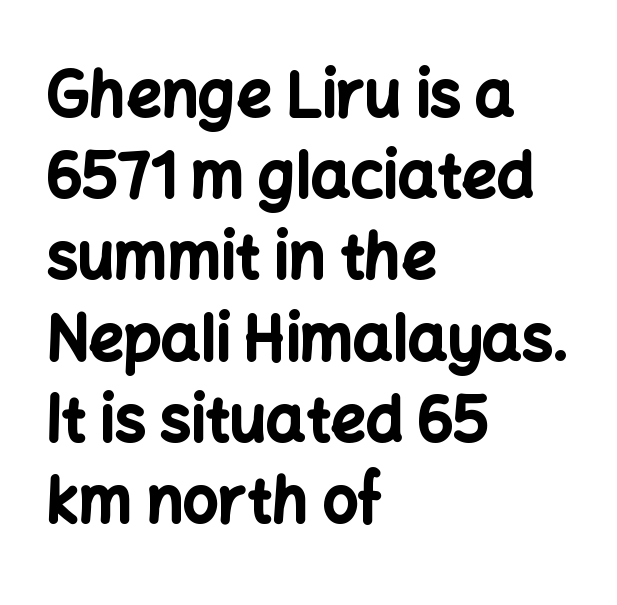
Q: Is the text bold? A: Yes.
Q: Is the text italic (slanted)? A: No, it is upright.
Q: Is the typeface a serif or a sans-serif typeface? A: Sans-serif.
Q: Is the text underlined? A: No.
Q: How is the paragraph aligned? A: Left-aligned.
Q: Is the spacing between letters normal or unusually wide? A: Normal.
Q: Is the spacing between lines tight, normal or loose? A: Normal.
Q: Width (condensed, normal, or wide)? A: Normal.
Q: Stroke contrast? A: Low.
Q: x-height? A: Medium.
Q: Monospaced? A: No.
